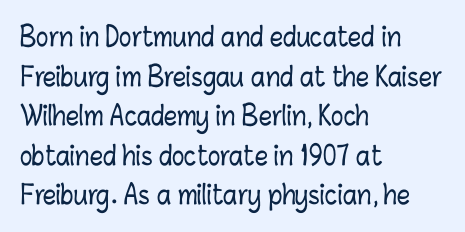
Q: Is the text italic (slanted)? A: No, it is upright.
Q: Is the text underlined? A: No.
Q: How is the paragraph aligned? A: Left-aligned.
Q: Is the spacing between letters normal or unusually wide? A: Normal.
Q: Is the spacing between lines tight, normal or loose? A: Normal.
